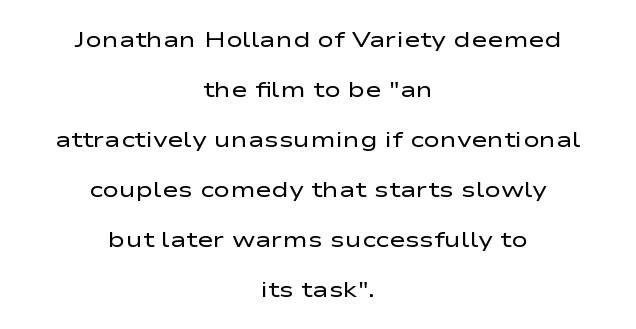
The image shows 22 px text type, upright; set centered, loose line spacing (2.27x), normal letter spacing, not underlined.
